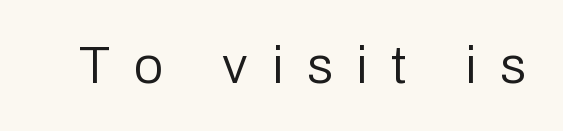
The image shows 52 px regular-weight sans-serif type, upright; set unusually wide letter spacing (+0.46 em), not underlined; low stroke contrast and a medium x-height.
